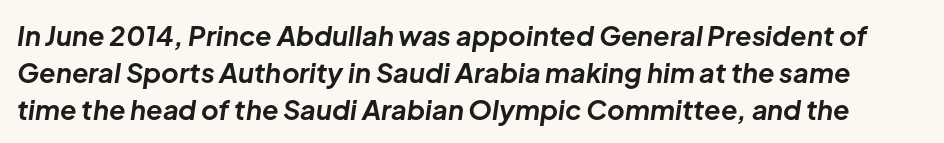
Q: Is the text bold? A: Yes.
Q: Is the text italic (slanted)? A: Yes, it leans right by about 8 degrees.
Q: Is the text underlined? A: No.
Q: Is the spacing between letters normal or unusually wide? A: Normal.
Q: Is the spacing between lines tight, normal or loose? A: Normal.
